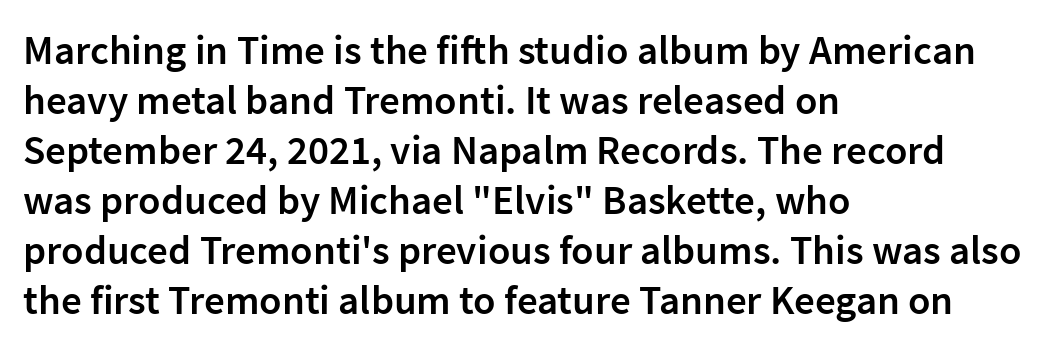
Q: Is the text bold? A: Semi-bold.
Q: Is the text italic (slanted)? A: No, it is upright.
Q: Is the typeface a serif or a sans-serif typeface? A: Sans-serif.
Q: Is the text underlined? A: No.
Q: How is the paragraph aligned? A: Left-aligned.
Q: Is the spacing between letters normal or unusually wide? A: Normal.
Q: Width (condensed, normal, or wide)? A: Normal.
Q: Stroke contrast? A: Low.
Q: x-height? A: Medium.
Q: Monospaced? A: No.
